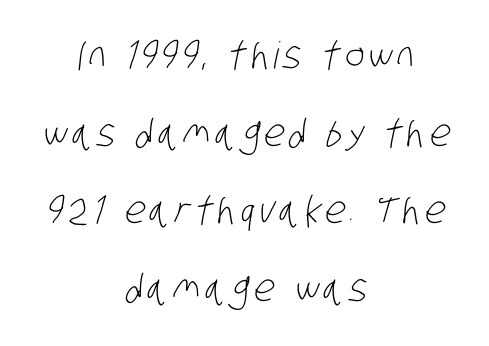
The image shows 37 px light, condensed sans-serif type; set centered, loose line spacing (2.1x), not underlined; low stroke contrast and a large x-height.
